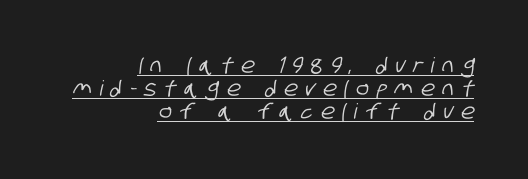
The image shows 21 px text type; set right-aligned, tight line spacing (1.1x), unusually wide letter spacing (+0.38 em), underlined.
